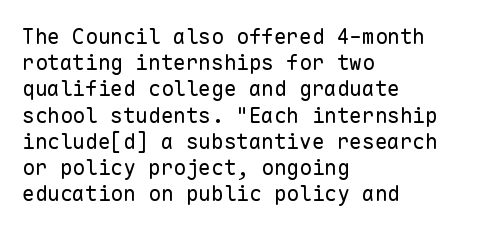
Does extra space separate the letters? No, they use regular spacing. Layout note: lines flush left. The area under the type is left untouched. This reads as an unemphasized weight, regular at the heaviest. This is roman type, the default non-slanted kind. Vertical spacing — default.
